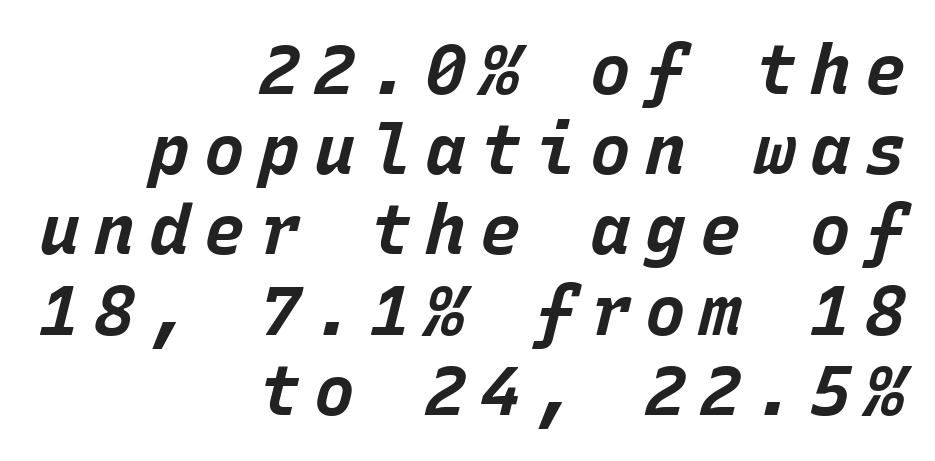
Q: Is the text bold? A: Yes.
Q: Is the text italic (slanted)? A: Yes, it leans right by about 15 degrees.
Q: Is the text underlined? A: No.
Q: How is the paragraph aligned? A: Right-aligned.
Q: Is the spacing between letters normal or unusually wide? A: Unusually wide.
Q: Width (condensed, normal, or wide)? A: Normal.
Q: Stroke contrast? A: Low.
Q: x-height? A: Large.
Q: Monospaced? A: Yes.
